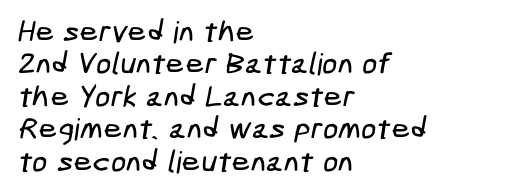
Q: Is the typeface a serif or a sans-serif typeface? A: Sans-serif.
Q: Is the text underlined? A: No.
Q: How is the paragraph aligned? A: Left-aligned.
Q: Is the spacing between letters normal or unusually wide? A: Normal.
Q: Is the spacing between lines tight, normal or loose? A: Tight.
Q: Width (condensed, normal, or wide)? A: Condensed.
Q: Stroke contrast? A: Low.
Q: x-height? A: Medium.
